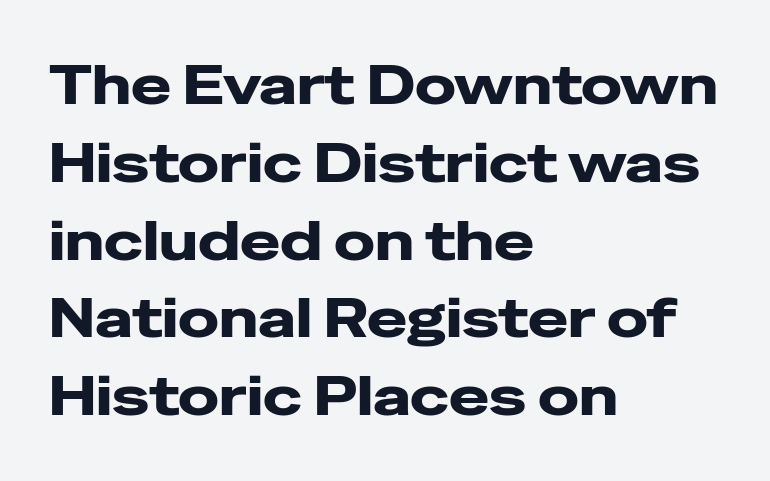
These lines are composed in type without serifs. Every character sits straight up, as roman type does. Beneath every word, the page is bare. Glyph-to-glyph distance matches everyday printed text. Where is the straight margin? On the left. The line-height multiplier appears to be the usual default.
